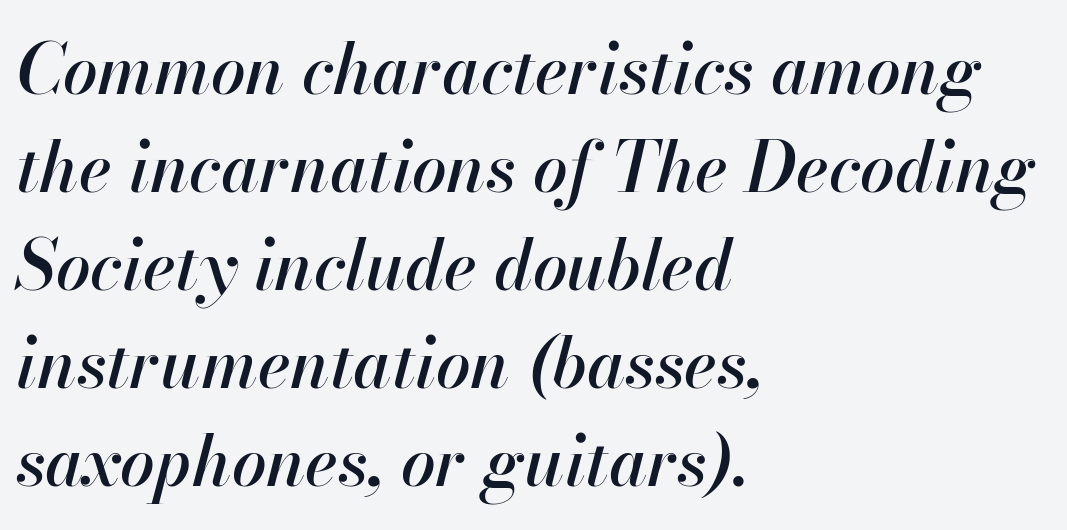
Q: Is the text italic (slanted)? A: Yes, it leans right by about 13 degrees.
Q: Is the text underlined? A: No.
Q: How is the paragraph aligned? A: Left-aligned.
Q: Is the spacing between letters normal or unusually wide? A: Normal.
Q: Is the spacing between lines tight, normal or loose? A: Normal.
Q: Width (condensed, normal, or wide)? A: Normal.
Q: Stroke contrast? A: High.
Q: x-height? A: Small.
Q: Monospaced? A: No.
